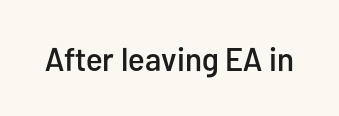
Honestly, the letter spacing is just normal — you wouldn't notice it. The typeface chosen for these lines omits serifs. Looks like regular typesetting: each glyph gets only the width it needs. In terms of posture, this sample is upright. Clear beneath every line of the passage.
